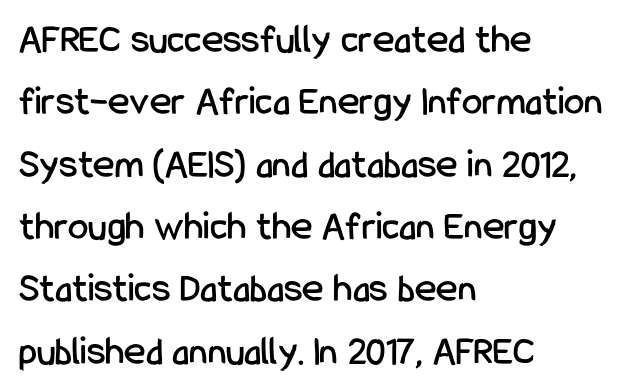
A typesetter would call this proportional, since set widths differ per character. Look at the bottom of the vertical strokes: they stop flat, with no serifs. A classic flush-left, rag-right setting is used for this passage. Descender tails drop into unmarked territory.
